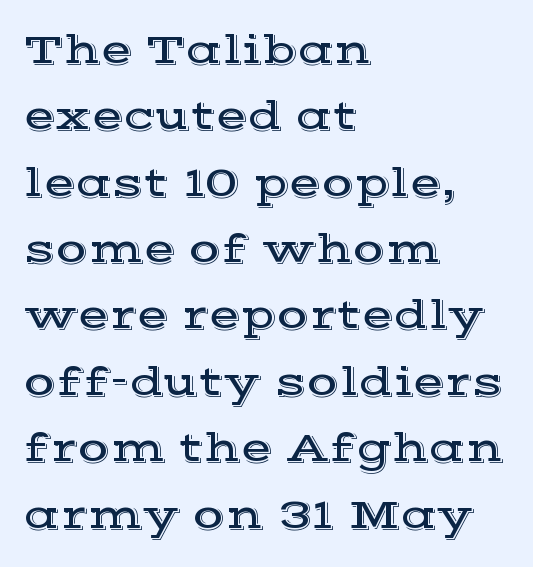
Q: Is the text italic (slanted)? A: No, it is upright.
Q: Is the typeface a serif or a sans-serif typeface? A: Serif.
Q: Is the text underlined? A: No.
Q: How is the paragraph aligned? A: Left-aligned.
Q: Is the spacing between letters normal or unusually wide? A: Normal.
Q: Is the spacing between lines tight, normal or loose? A: Normal.
Q: Width (condensed, normal, or wide)? A: Wide.
Q: x-height? A: Medium.
Q: Monospaced? A: No.
